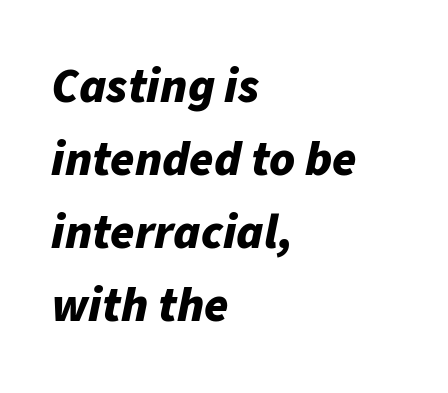
Q: Is the text bold? A: Yes.
Q: Is the text italic (slanted)? A: Yes, it leans right by about 11 degrees.
Q: Is the text underlined? A: No.
Q: How is the paragraph aligned? A: Left-aligned.
Q: Is the spacing between letters normal or unusually wide? A: Normal.
Q: Is the spacing between lines tight, normal or loose? A: Normal.
Q: Width (condensed, normal, or wide)? A: Normal.
Q: Stroke contrast? A: Low.
Q: x-height? A: Medium.
Q: Monospaced? A: No.
